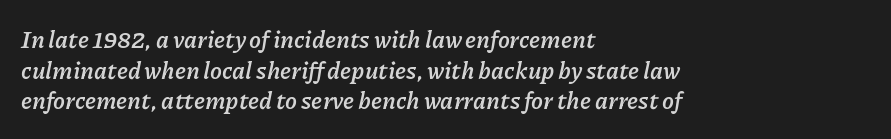
The image shows 24 px bold type, italic (leaning right); set left-aligned, normal line spacing (1.28x), normal letter spacing, not underlined.
